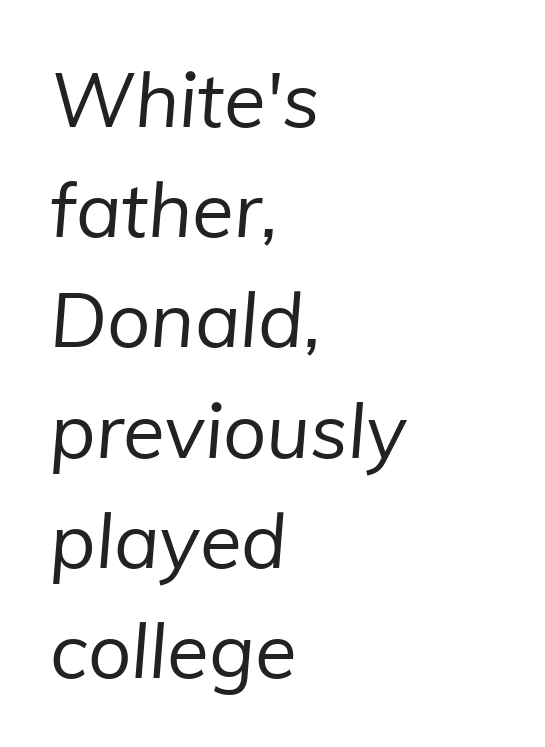
{"serif": "no", "bold": "no", "weight": "regular", "width": "normal", "stroke_contrast": "low", "x_height": "medium", "monospaced": "no", "underline": "no", "align": "left", "line_spacing": "normal", "line_spacing_ratio": 1.45, "letter_spacing": "normal", "letter_spacing_em": 0.0, "glyph_px": 76}
